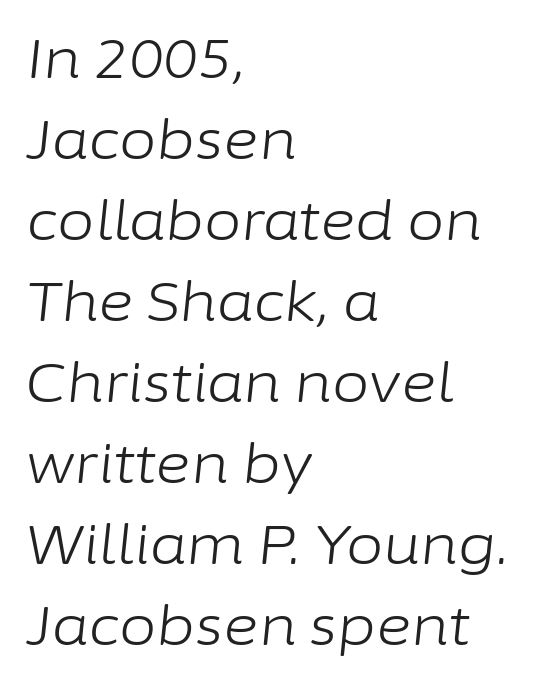
Spacing verdict: proportional, widths tailored to each character. Where is the straight margin? On the left. Underline: absent. No extra ink here — the face is not bold.
